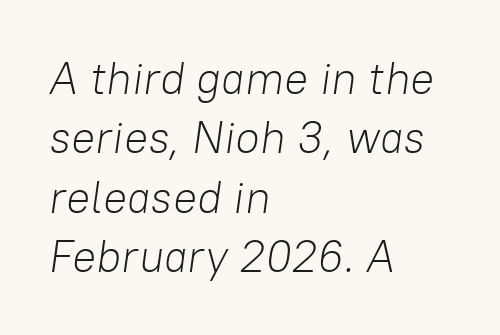
Q: Is the text bold? A: No.
Q: Is the text italic (slanted)? A: Yes, it leans right by about 8 degrees.
Q: Is the text underlined? A: No.
Q: How is the paragraph aligned? A: Left-aligned.
Q: Is the spacing between letters normal or unusually wide? A: Normal.
Q: Is the spacing between lines tight, normal or loose? A: Normal.
Q: Width (condensed, normal, or wide)? A: Normal.
Q: Stroke contrast? A: Low.
Q: x-height? A: Medium.
Q: Monospaced? A: No.
